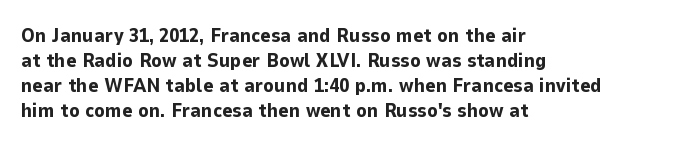
{"italic": "no", "bold": "yes", "underline": "no", "align": "left", "line_spacing": "normal", "line_spacing_ratio": 1.25, "letter_spacing": "normal", "letter_spacing_em": 0.0, "glyph_px": 20}
